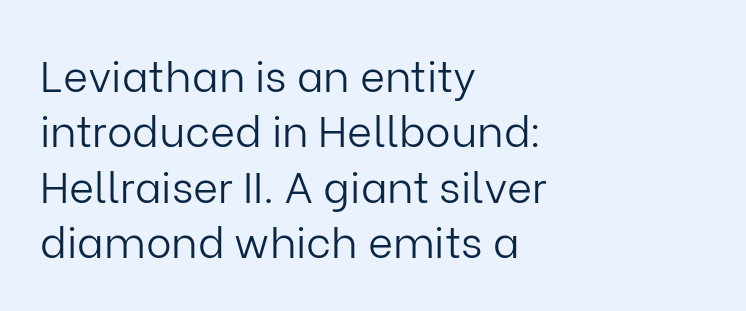
Here the designer chose a conventional face with non-uniform glyph widths. Students, observe: this is what conventionally led text looks like. Type style note: lacks serifs. Glyph-to-glyph distance matches everyday printed text. Teacher's note: observe the even left margin — that is flush-left alignment. Unbolded letterforms with no extra heft.
